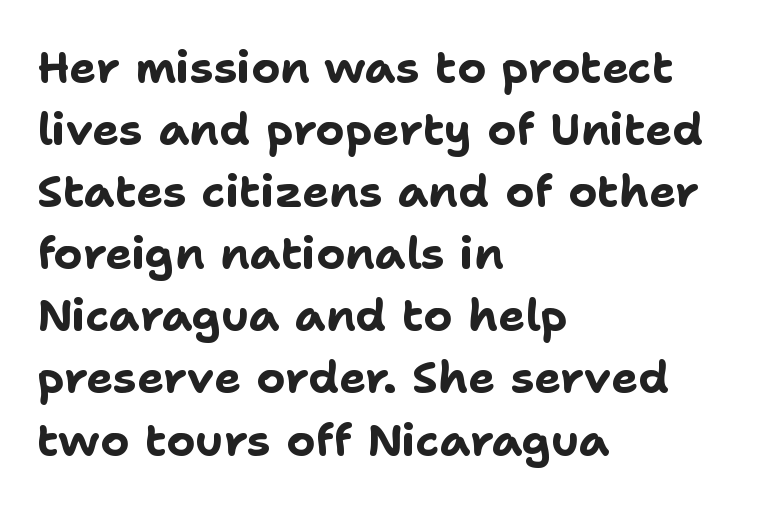
The image shows 45 px bold sans-serif type, upright; set left-aligned, normal line spacing (1.38x), normal letter spacing, not underlined; low stroke contrast and a medium x-height.
